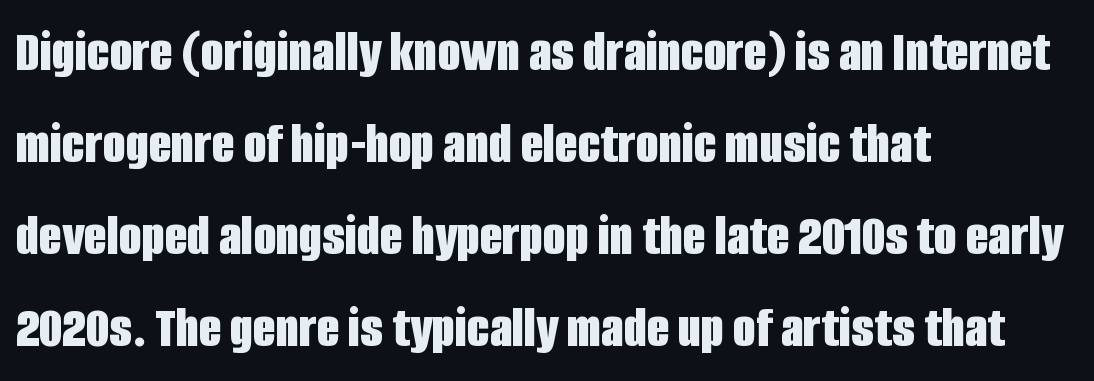
Nobody drew a line under any word here. The vertical gap from one line to the next is medium. A typesetter would label this face a sans. Here the glyphs are tracked normally, forming tight word shapes. Do the characters align in a grid? No, the font is proportional.
